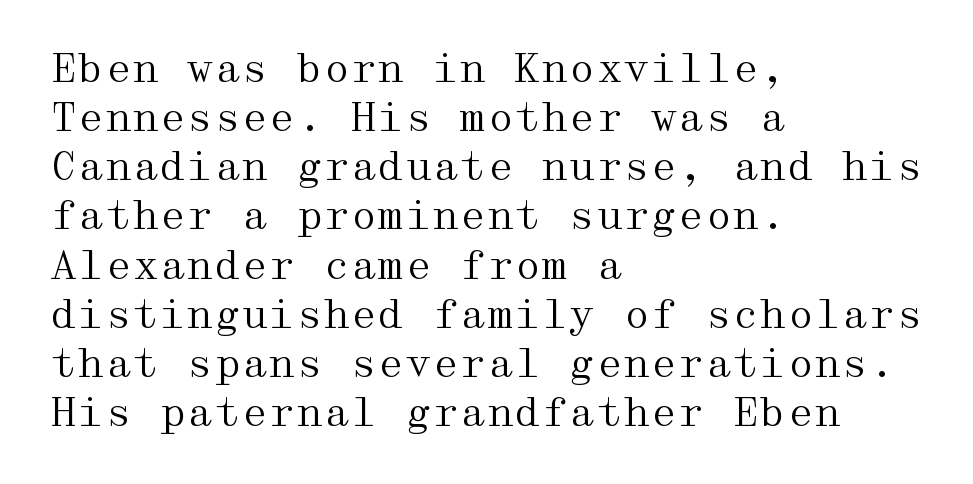
The image shows 39 px regular-weight, wide serif type, upright; set left-aligned, normal line spacing (1.26x), normal letter spacing, not underlined; medium stroke contrast and a medium x-height.
